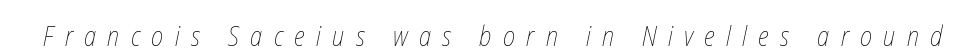
The image shows 27 px text type; set unusually wide letter spacing (+0.42 em), not underlined.
